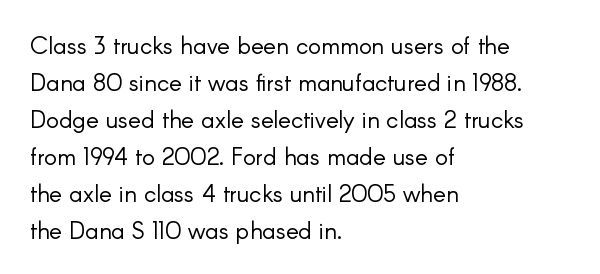
The image shows 24 px text type, upright; set left-aligned, normal line spacing (1.54x), normal letter spacing, not underlined.
